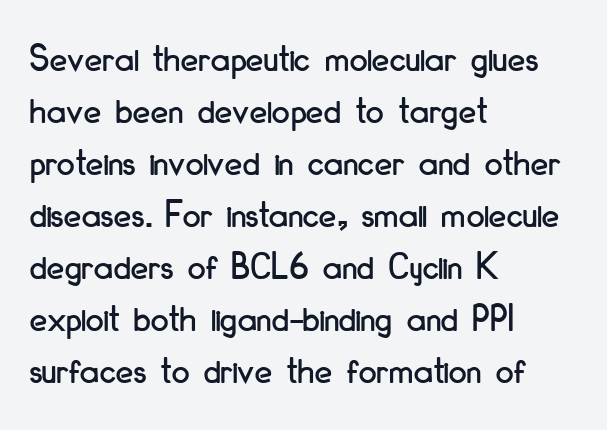
Q: Is the text italic (slanted)? A: No, it is upright.
Q: Is the typeface a serif or a sans-serif typeface? A: Sans-serif.
Q: Is the text underlined? A: No.
Q: How is the paragraph aligned? A: Left-aligned.
Q: Is the spacing between letters normal or unusually wide? A: Normal.
Q: Is the spacing between lines tight, normal or loose? A: Normal.
Q: Width (condensed, normal, or wide)? A: Condensed.
Q: Stroke contrast? A: Low.
Q: x-height? A: Small.
Q: Monospaced? A: No.
